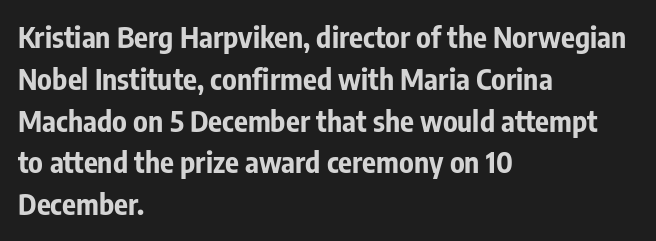
{"serif": "no", "italic": "no", "bold": "yes", "weight": "bold", "width": "condensed", "stroke_contrast": "low", "x_height": "medium", "monospaced": "no", "underline": "no", "align": "left", "line_spacing": "normal", "line_spacing_ratio": 1.44, "letter_spacing": "normal", "letter_spacing_em": 0.0, "glyph_px": 29}
